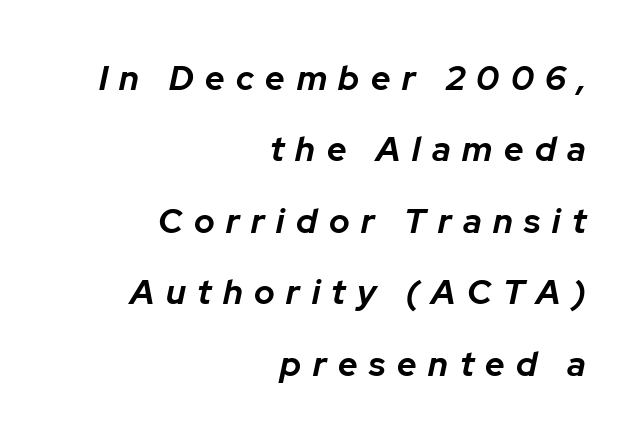
{"italic": "yes", "lean": "right", "slant_degrees": 12, "bold": "yes", "weight": "bold", "width": "normal", "stroke_contrast": "low", "x_height": "medium", "monospaced": "no", "underline": "no", "align": "right", "line_spacing": "loose", "line_spacing_ratio": 2.1, "letter_spacing": "wide", "letter_spacing_em": 0.34, "glyph_px": 34}
